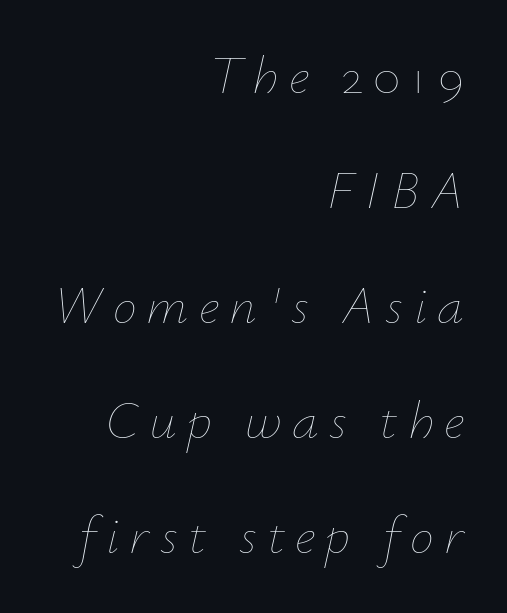
Q: Is the text bold? A: No.
Q: Is the text italic (slanted)? A: Yes, it leans right by about 12 degrees.
Q: Is the text underlined? A: No.
Q: How is the paragraph aligned? A: Right-aligned.
Q: Is the spacing between lines tight, normal or loose? A: Loose.
Q: Width (condensed, normal, or wide)? A: Normal.
Q: Stroke contrast? A: Low.
Q: x-height? A: Small.
Q: Monospaced? A: No.
